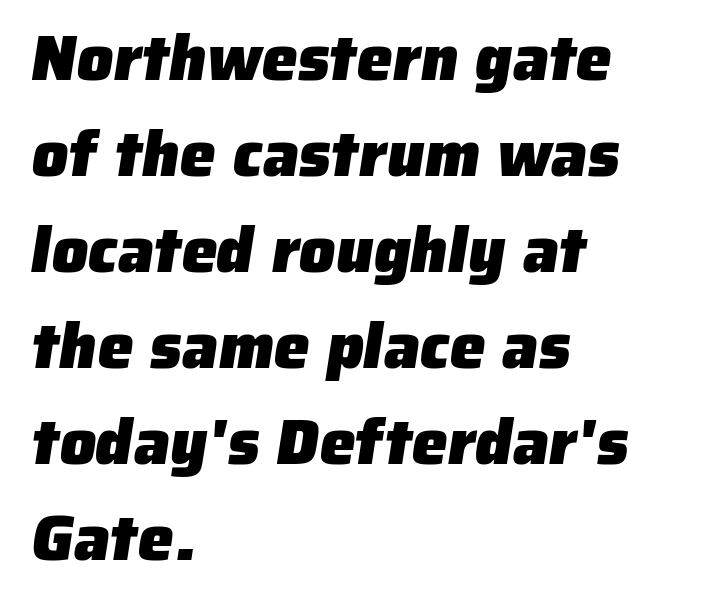
Think of a printed novel: that variable character pitch is what you see here. Compared with typical body copy, the letter spacing here is the same. Descender tails drop into unmarked territory. Every row of glyphs begins at an identical x-position on the left.
